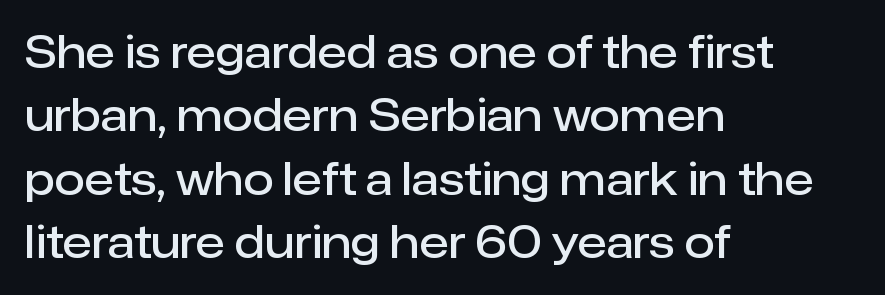
This sample has the flowing, uneven cadence of proportional lettering. Emphasis by weight is partial: semibold. The glyphs are unaccompanied by any horizontal stroke below them. Posture: vertical.
